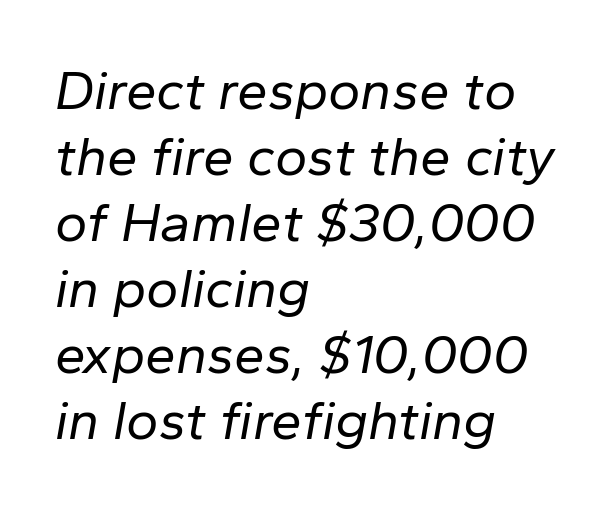
The image shows 55 px regular-weight type, italic (leaning right); set left-aligned, line spacing 1.2x, normal letter spacing, not underlined; low stroke contrast and a medium x-height.
